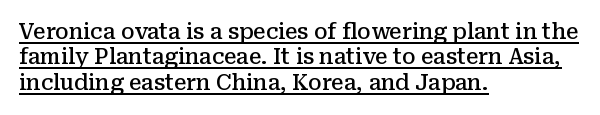
This sample uses an upright cut, with every glyph sitting square on the baseline. Tracking here is standard; glyphs follow each other at the usual distance. The rag falls on the right side of this text block. Set as a demibold, roughly 600 on the weight scale. Emphasis is given by a line drawn under the lettering.
